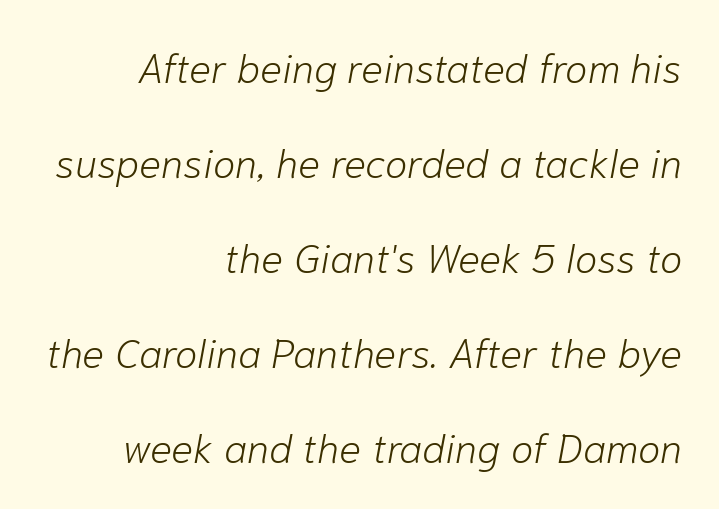
{"italic": "yes", "lean": "right", "slant_degrees": 10, "bold": "no", "weight": "light", "width": "normal", "stroke_contrast": "low", "x_height": "medium", "monospaced": "no", "underline": "no", "align": "right", "line_spacing": "loose", "line_spacing_ratio": 2.32, "letter_spacing": "normal", "letter_spacing_em": 0.0, "glyph_px": 41}
